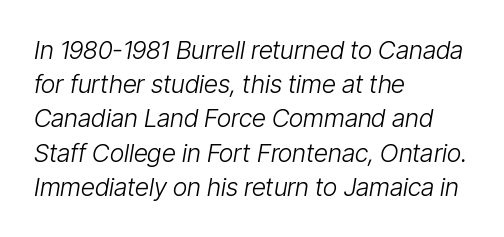
Q: Is the text bold? A: No.
Q: Is the text italic (slanted)? A: Yes, it leans right by about 9 degrees.
Q: Is the text underlined? A: No.
Q: How is the paragraph aligned? A: Left-aligned.
Q: Is the spacing between letters normal or unusually wide? A: Normal.
Q: Is the spacing between lines tight, normal or loose? A: Normal.
